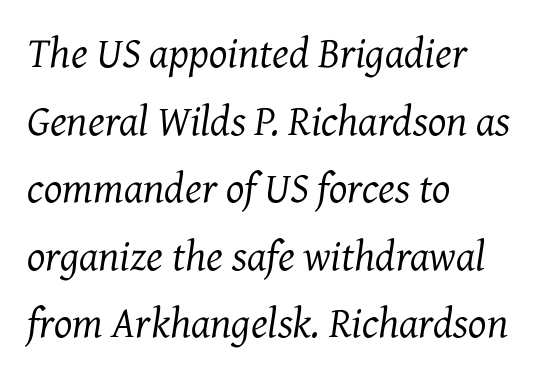
{"serif": "yes", "italic": "yes", "lean": "right", "slant_degrees": 7, "bold": "no", "weight": "regular", "width": "normal", "stroke_contrast": "medium", "x_height": "medium", "monospaced": "no", "underline": "no", "align": "left", "line_spacing": "normal", "line_spacing_ratio": 1.57, "letter_spacing": "normal", "letter_spacing_em": 0.0, "glyph_px": 43}
